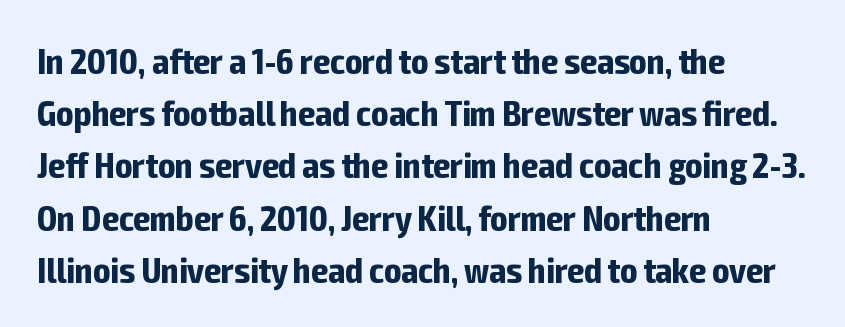
{"serif": "no", "italic": "no", "bold": "yes", "weight": "bold", "width": "condensed", "stroke_contrast": "low", "x_height": "medium", "monospaced": "no", "underline": "no", "align": "left", "line_spacing": "normal", "line_spacing_ratio": 1.45, "letter_spacing": "normal", "letter_spacing_em": 0.0, "glyph_px": 36}
